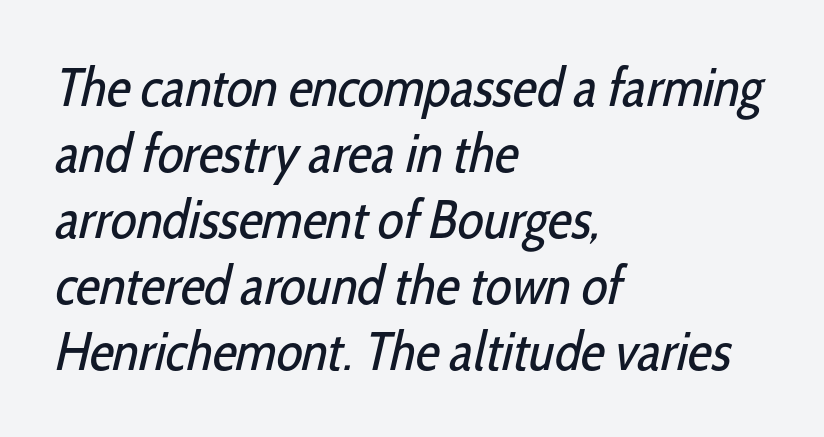
The image shows 54 px regular-weight, condensed sans-serif type; set left-aligned, line spacing 1.22x, normal letter spacing, not underlined; low stroke contrast and a medium x-height.
